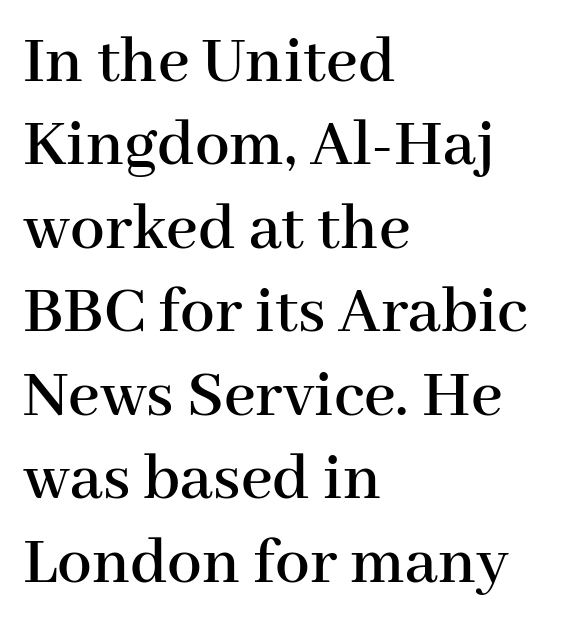
{"serif": "yes", "italic": "no", "width": "normal", "stroke_contrast": "high", "x_height": "medium", "monospaced": "no", "underline": "no", "align": "left", "line_spacing_ratio": 1.21, "letter_spacing": "normal", "letter_spacing_em": 0.0, "glyph_px": 69}
